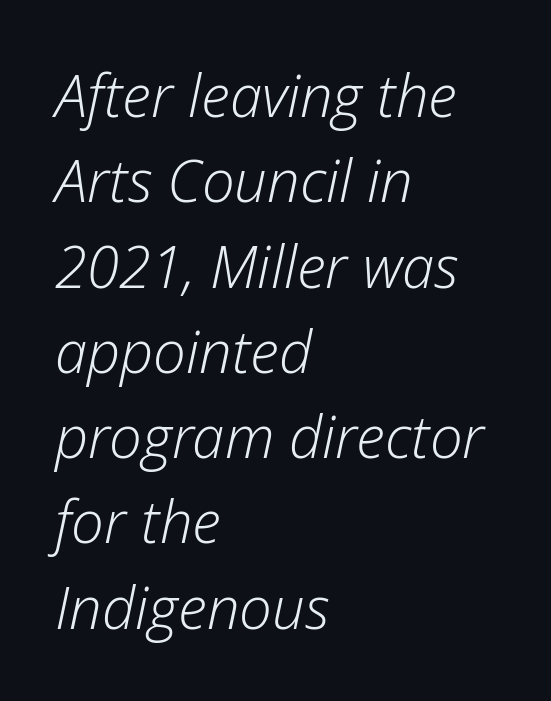
{"italic": "yes", "lean": "right", "slant_degrees": 12, "bold": "no", "weight": "light", "width": "normal", "stroke_contrast": "low", "x_height": "medium", "monospaced": "no", "underline": "no", "align": "left", "line_spacing": "normal", "line_spacing_ratio": 1.47, "letter_spacing": "normal", "letter_spacing_em": 0.0, "glyph_px": 58}
